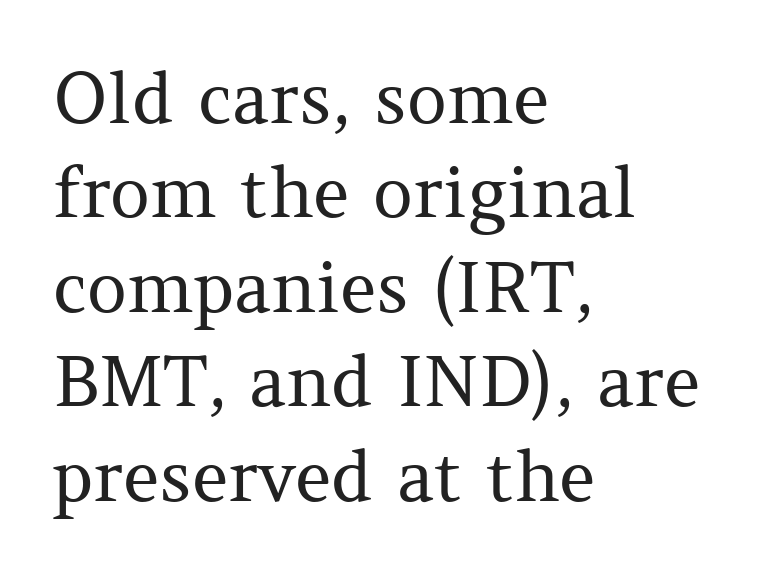
Q: Is the text bold? A: No.
Q: Is the text italic (slanted)? A: No, it is upright.
Q: Is the typeface a serif or a sans-serif typeface? A: Serif.
Q: Is the text underlined? A: No.
Q: How is the paragraph aligned? A: Left-aligned.
Q: Is the spacing between letters normal or unusually wide? A: Normal.
Q: Is the spacing between lines tight, normal or loose? A: Normal.
Q: Width (condensed, normal, or wide)? A: Normal.
Q: Stroke contrast? A: Medium.
Q: x-height? A: Medium.
Q: Monospaced? A: No.
